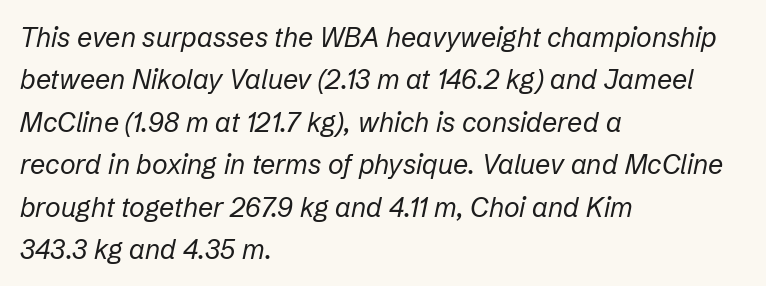
The image shows 27 px text type, italic (leaning right); set left-aligned, normal line spacing (1.57x), normal letter spacing, not underlined.
